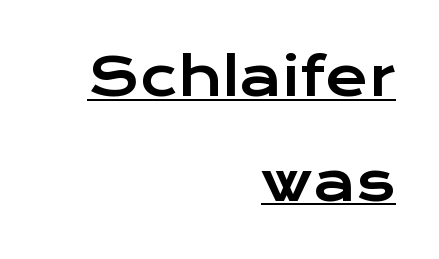
The image shows 52 px wide sans-serif type, upright; set right-aligned, loose line spacing (2.01x), normal letter spacing, underlined; low stroke contrast and a medium x-height.
